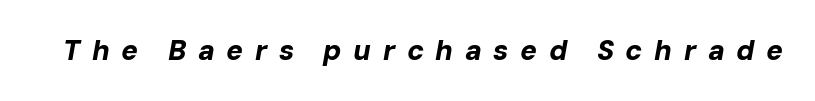
Q: Is the text bold? A: Yes.
Q: Is the text italic (slanted)? A: Yes, it leans right by about 10 degrees.
Q: Is the text underlined? A: No.
Q: Is the spacing between letters normal or unusually wide? A: Unusually wide.
Q: Width (condensed, normal, or wide)? A: Normal.
Q: Stroke contrast? A: Low.
Q: x-height? A: Medium.
Q: Monospaced? A: No.
